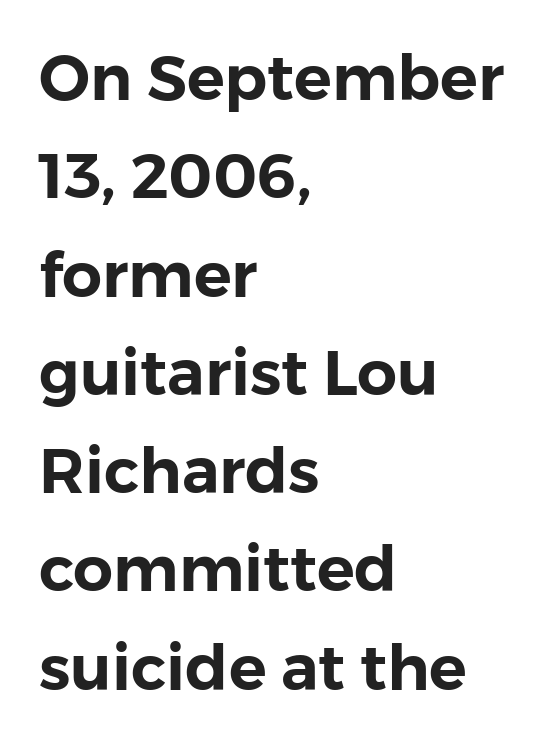
The image shows 63 px sans-serif type, upright; set left-aligned, normal line spacing (1.56x), normal letter spacing, not underlined; a medium x-height.
